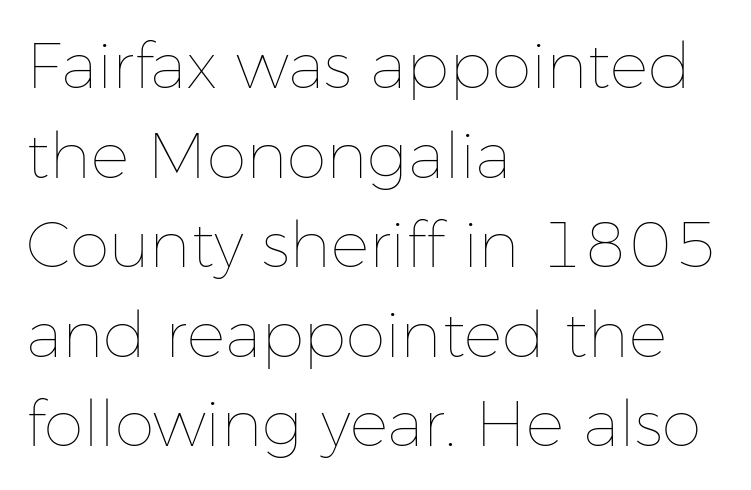
Q: Is the text bold? A: No.
Q: Is the text italic (slanted)? A: No, it is upright.
Q: Is the text underlined? A: No.
Q: How is the paragraph aligned? A: Left-aligned.
Q: Is the spacing between letters normal or unusually wide? A: Normal.
Q: Is the spacing between lines tight, normal or loose? A: Normal.
Q: Width (condensed, normal, or wide)? A: Normal.
Q: Stroke contrast? A: Low.
Q: x-height? A: Medium.
Q: Monospaced? A: No.
